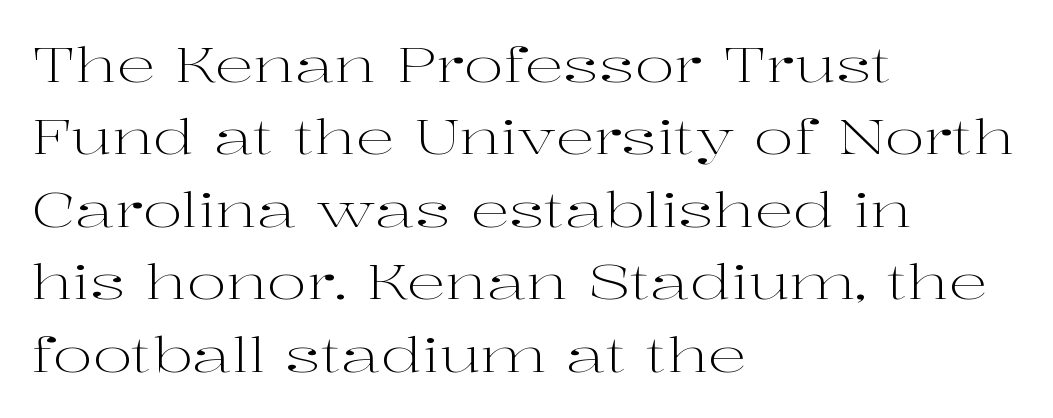
You can tell it's not italic because the verticals are truly vertical. A bare baseline throughout the passage. These lines stack with their left ends in a neat column. The rendering uses natural spacing where letterforms have individual widths.
